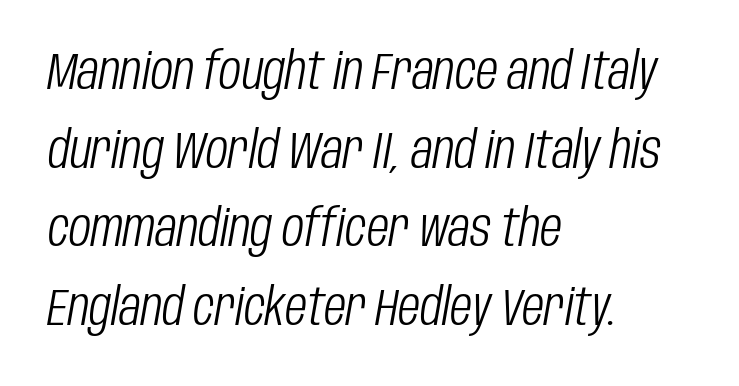
The image shows 51 px light, condensed type, italic (leaning right); set left-aligned, normal line spacing (1.54x), normal letter spacing, not underlined; low stroke contrast and a large x-height.
